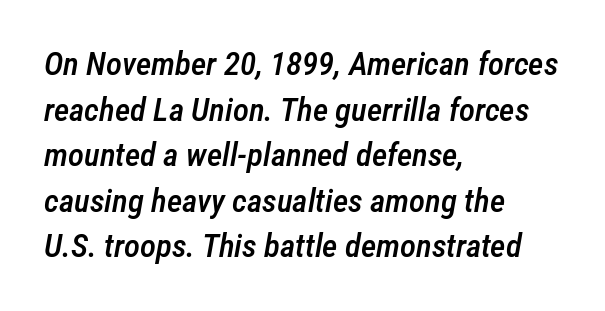
The image shows 33 px semibold, condensed type, italic (leaning right); set left-aligned, normal line spacing (1.38x), normal letter spacing, not underlined; low stroke contrast and a medium x-height.
